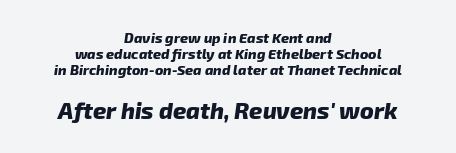
The image shows 23 px bold type, italic (leaning right); set centered, tight line spacing (1.15x), normal letter spacing, not underlined; the second (bottom) block is 1.64x larger.
